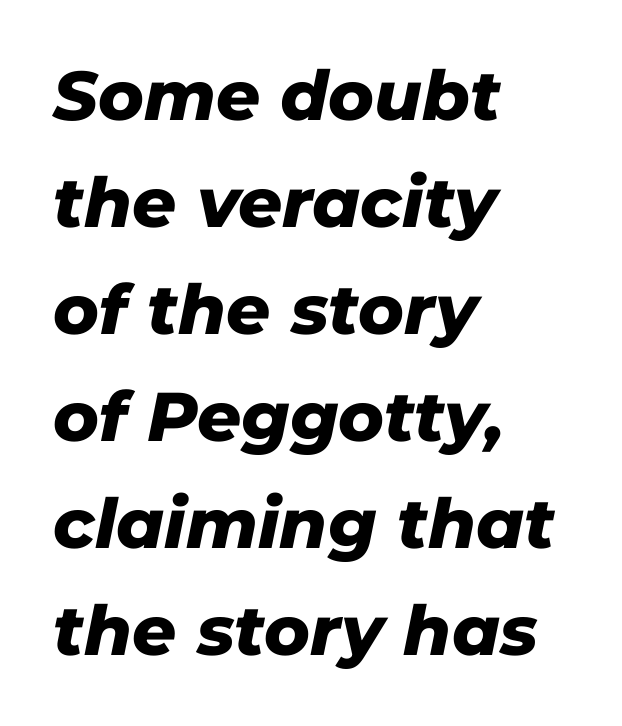
{"italic": "yes", "lean": "right", "slant_degrees": 11, "bold": "yes", "weight": "heavy", "width": "normal", "stroke_contrast": "low", "x_height": "medium", "monospaced": "no", "underline": "no", "align": "left", "line_spacing": "normal", "line_spacing_ratio": 1.55, "letter_spacing": "normal", "letter_spacing_em": 0.0, "glyph_px": 69}
